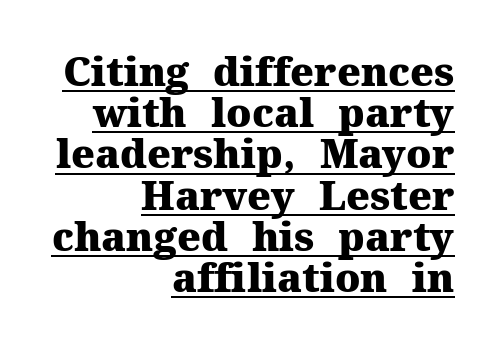
The image shows 40 px heavy serif type, upright; set right-aligned, tight line spacing (1.03x), normal letter spacing, underlined; medium stroke contrast and a medium x-height.
